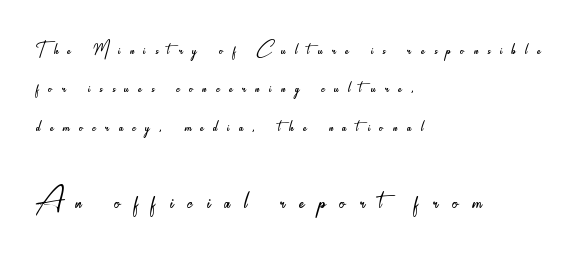
In CSS terms this would be text-align: left. The passage shown has open, widely tracked lettering throughout. No extra ink here — the face is not bold. This rendering employs a face without finishing strokes, i.e., a sans-serif. The space beneath each line is pristine and unruled.
